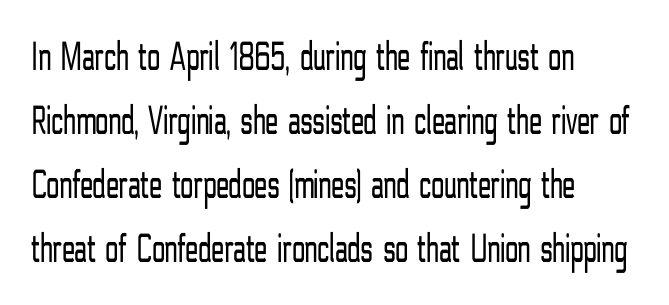
The image shows 42 px light, condensed sans-serif type, upright; set left-aligned, normal line spacing (1.52x), normal letter spacing, not underlined; low stroke contrast and a medium x-height.
